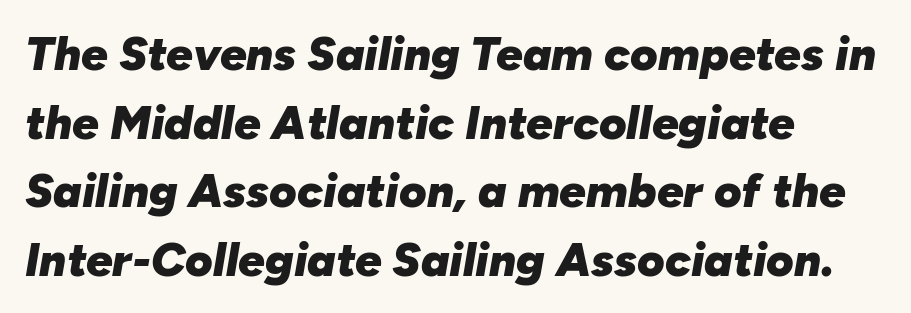
{"italic": "yes", "lean": "right", "slant_degrees": 10, "bold": "yes", "weight": "heavy", "width": "normal", "stroke_contrast": "low", "x_height": "medium", "monospaced": "no", "underline": "no", "align": "left", "line_spacing": "normal", "line_spacing_ratio": 1.46, "letter_spacing": "normal", "letter_spacing_em": 0.0, "glyph_px": 47}
